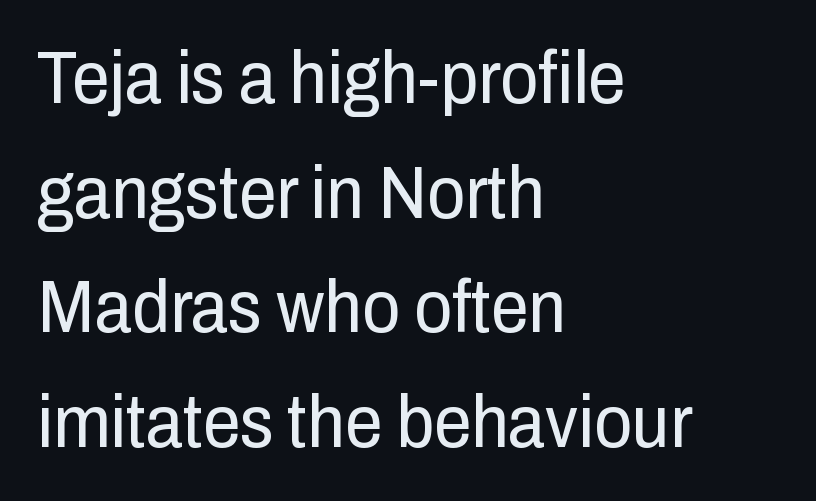
Here the designer chose a conventional face with non-uniform glyph widths. A typesetter would label this face a sans. You can tell it's not italic because the verticals are truly vertical. Caption: face not bold, strokes unweighted. The horizontal fit of the characters is conventional and even.
